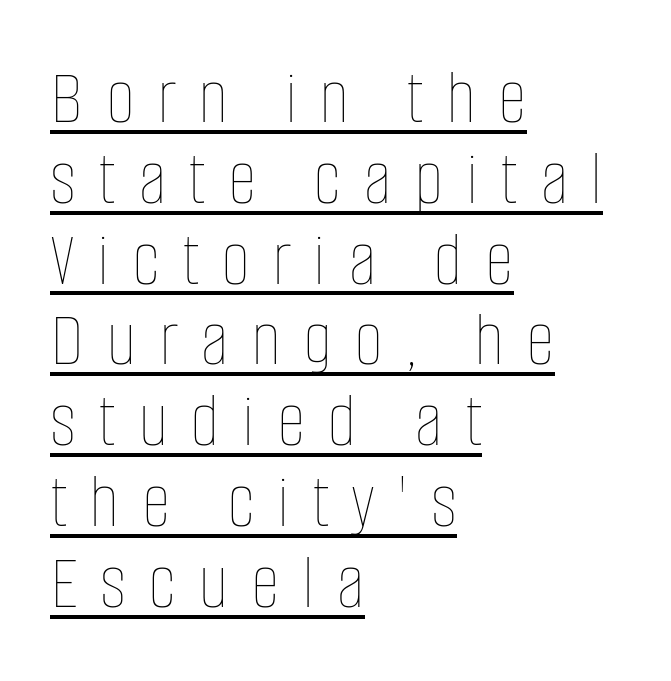
Proportional: the letters do not fall into vertical columns. Here the glyphs are tracked loosely, breaking word shapes into spaced letters. Leading: reduced. The specimen includes a rule beneath the text block's lines. Ordinary non-slanted type is in use.
